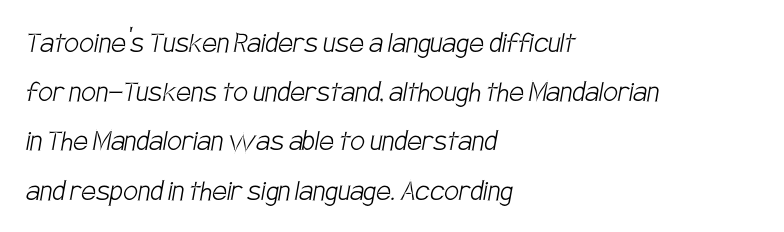
Q: Is the text bold? A: No.
Q: Is the typeface a serif or a sans-serif typeface? A: Sans-serif.
Q: Is the text underlined? A: No.
Q: How is the paragraph aligned? A: Left-aligned.
Q: Is the spacing between letters normal or unusually wide? A: Normal.
Q: Is the spacing between lines tight, normal or loose? A: Normal.
Q: Width (condensed, normal, or wide)? A: Condensed.
Q: Stroke contrast? A: Low.
Q: x-height? A: Large.
Q: Monospaced? A: No.
